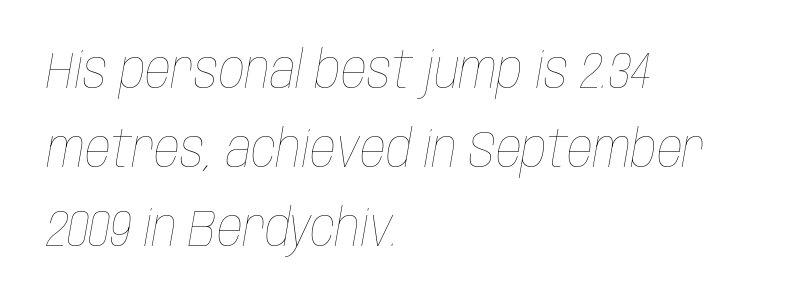
Q: Is the text bold? A: No.
Q: Is the text italic (slanted)? A: Yes, it leans right by about 10 degrees.
Q: Is the text underlined? A: No.
Q: How is the paragraph aligned? A: Left-aligned.
Q: Is the spacing between letters normal or unusually wide? A: Normal.
Q: Is the spacing between lines tight, normal or loose? A: Normal.
Q: Width (condensed, normal, or wide)? A: Condensed.
Q: Stroke contrast? A: Low.
Q: x-height? A: Large.
Q: Monospaced? A: No.
